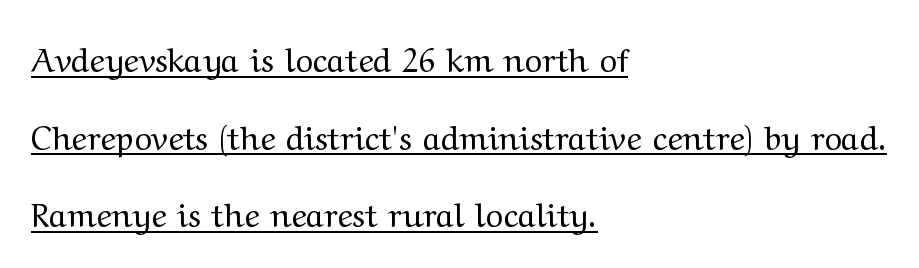
The image shows 33 px regular-weight, wide serif type, upright; set left-aligned, loose line spacing (2.35x), normal letter spacing, underlined; medium stroke contrast and a medium x-height.
